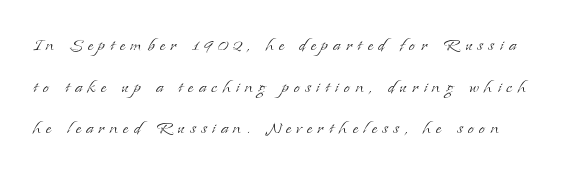
The weight would be labelled regular, book, light, or lighter still. The horizontal fit of the characters is loose and conspicuously gappy. The zone under the glyphs is completely vacant.
